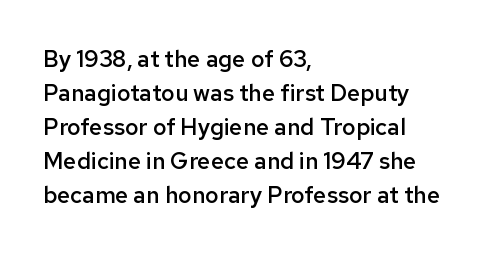
Q: Is the text bold? A: Semi-bold.
Q: Is the text italic (slanted)? A: No, it is upright.
Q: Is the text underlined? A: No.
Q: How is the paragraph aligned? A: Left-aligned.
Q: Is the spacing between letters normal or unusually wide? A: Normal.
Q: Is the spacing between lines tight, normal or loose? A: Normal.
